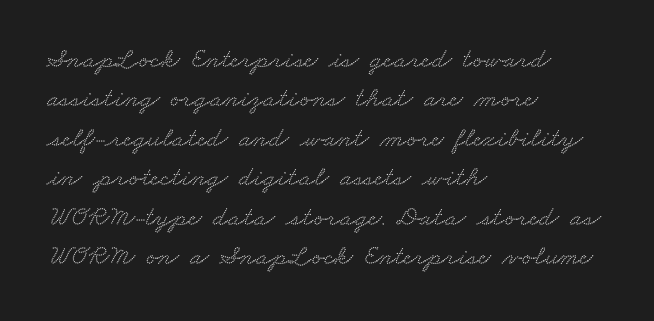
The letterforms sit shoulder to shoulder at normal distance. The space between consecutive lines is moderate. Descender tails drop into unmarked territory. This sample has the flowing, uneven cadence of proportional lettering.
